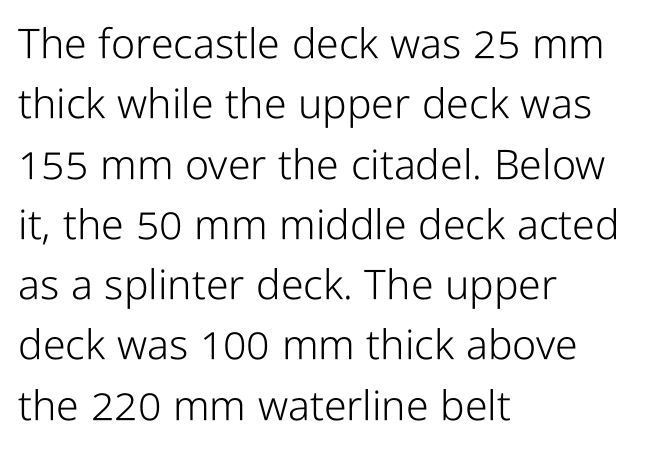
Q: Is the text bold? A: No.
Q: Is the text italic (slanted)? A: No, it is upright.
Q: Is the typeface a serif or a sans-serif typeface? A: Sans-serif.
Q: Is the text underlined? A: No.
Q: How is the paragraph aligned? A: Left-aligned.
Q: Is the spacing between letters normal or unusually wide? A: Normal.
Q: Is the spacing between lines tight, normal or loose? A: Normal.
Q: Width (condensed, normal, or wide)? A: Condensed.
Q: Stroke contrast? A: Low.
Q: x-height? A: Medium.
Q: Monospaced? A: No.
